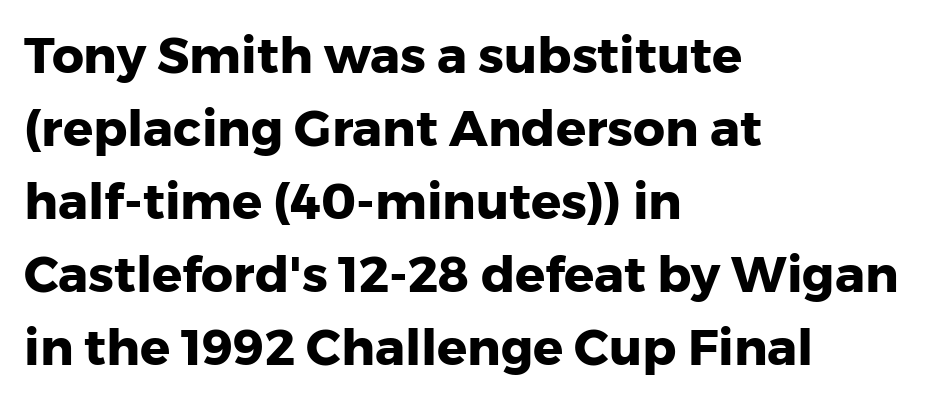
This sample has the flowing, uneven cadence of proportional lettering. These lines keep a tight, regular rhythm from letter to letter. Grotesque or geometric, the face here clearly has no serifs. The glyphs are unaccompanied by any horizontal stroke below them. The lettering holds an erect, upright posture throughout. Reading down the column, the eye jumps a familiar distance to each next line.
